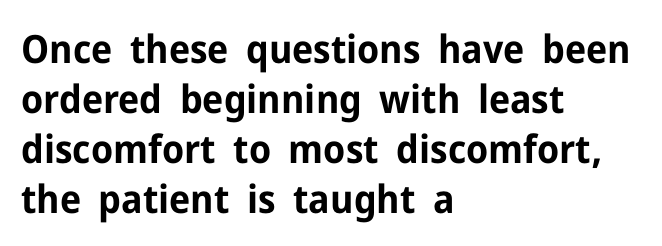
{"serif": "no", "italic": "no", "bold": "yes", "weight": "bold", "width": "normal", "stroke_contrast": "low", "x_height": "medium", "monospaced": "no", "underline": "no", "align": "left", "line_spacing": "normal", "line_spacing_ratio": 1.28, "letter_spacing": "normal", "letter_spacing_em": 0.0, "glyph_px": 39}
